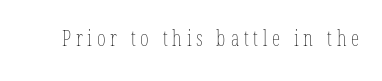
Q: Is the text bold? A: No.
Q: Is the text italic (slanted)? A: No, it is upright.
Q: Is the text underlined? A: No.
Q: Is the spacing between letters normal or unusually wide? A: Unusually wide.
